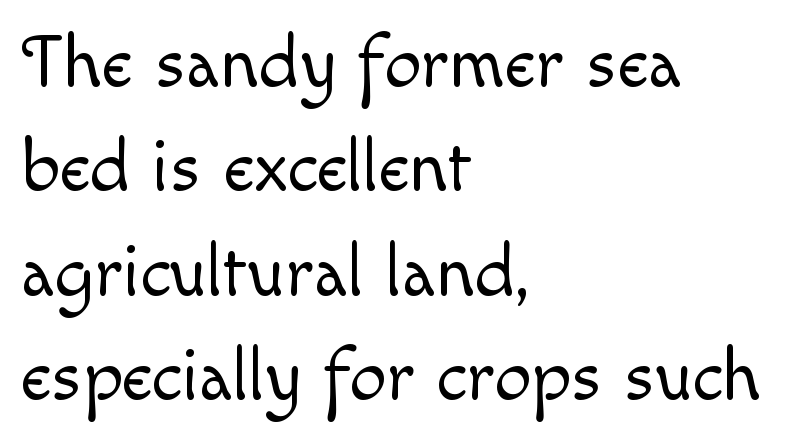
Whoever set this chose a conventional vertical rhythm. This sample is left-justified, so line endings fall wherever the words run out. Do the characters align in a grid? No, the font is proportional. Is this a heavy cut? Hardly; it is regular or lighter. Italic? Not at all — the glyphs are vertical.
